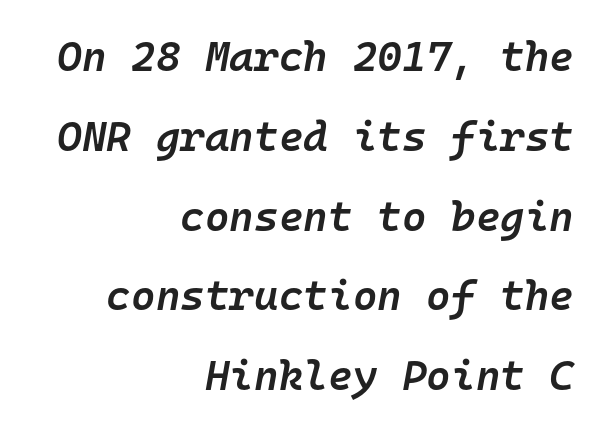
The image shows 42 px semibold type, italic (leaning right), monospaced; set right-aligned, loose line spacing (1.9x), normal letter spacing, not underlined; low stroke contrast and a medium x-height.
